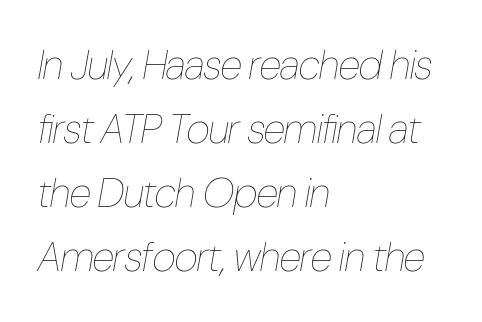
{"italic": "yes", "lean": "right", "slant_degrees": 10, "bold": "no", "weight": "thin", "width": "condensed", "stroke_contrast": "low", "x_height": "medium", "monospaced": "no", "underline": "no", "align": "left", "line_spacing": "normal", "line_spacing_ratio": 1.56, "letter_spacing": "normal", "letter_spacing_em": 0.0, "glyph_px": 41}
